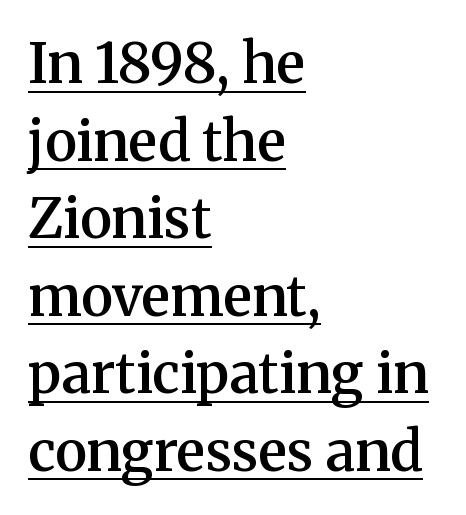
{"serif": "yes", "italic": "no", "bold": "semi", "weight": "semibold", "width": "normal", "stroke_contrast": "medium", "x_height": "medium", "monospaced": "no", "underline": "yes", "align": "left", "line_spacing": "normal", "line_spacing_ratio": 1.41, "letter_spacing": "normal", "letter_spacing_em": 0.0, "glyph_px": 55}
